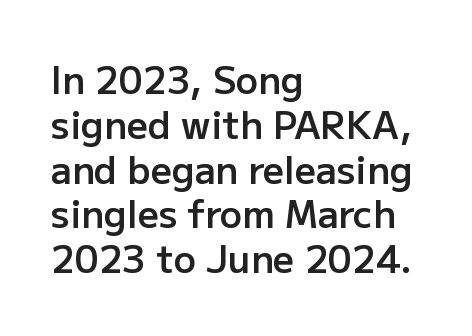
Q: Is the text bold? A: Semi-bold.
Q: Is the text italic (slanted)? A: No, it is upright.
Q: Is the typeface a serif or a sans-serif typeface? A: Sans-serif.
Q: Is the text underlined? A: No.
Q: How is the paragraph aligned? A: Left-aligned.
Q: Is the spacing between letters normal or unusually wide? A: Normal.
Q: Width (condensed, normal, or wide)? A: Normal.
Q: Stroke contrast? A: Low.
Q: x-height? A: Medium.
Q: Monospaced? A: No.
